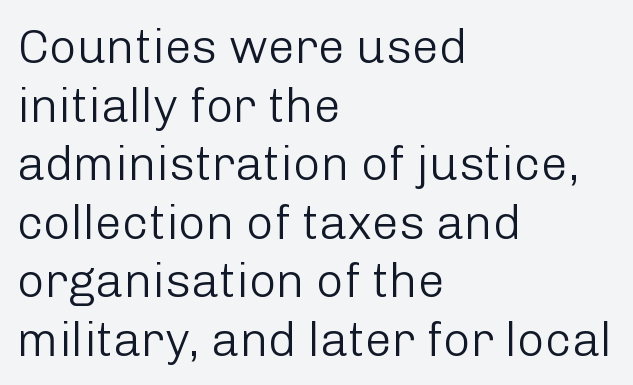
The image shows 48 px light sans-serif type, upright; set left-aligned, line spacing 1.22x, normal letter spacing, not underlined; low stroke contrast and a medium x-height.
